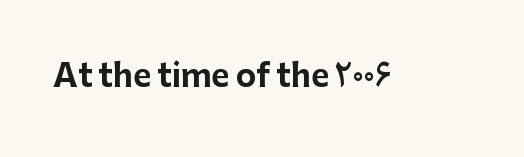
Q: Is the text bold? A: Yes.
Q: Is the text italic (slanted)? A: No, it is upright.
Q: Is the typeface a serif or a sans-serif typeface? A: Sans-serif.
Q: Is the text underlined? A: No.
Q: Is the spacing between letters normal or unusually wide? A: Normal.
Q: Width (condensed, normal, or wide)? A: Normal.
Q: Stroke contrast? A: Low.
Q: x-height? A: Medium.
Q: Monospaced? A: No.
